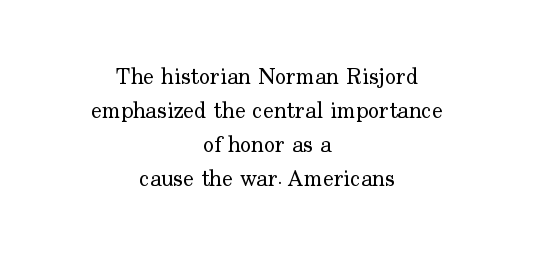
Q: Is the text bold? A: No.
Q: Is the text italic (slanted)? A: No, it is upright.
Q: Is the text underlined? A: No.
Q: How is the paragraph aligned? A: Centered.
Q: Is the spacing between letters normal or unusually wide? A: Normal.
Q: Is the spacing between lines tight, normal or loose? A: Normal.
